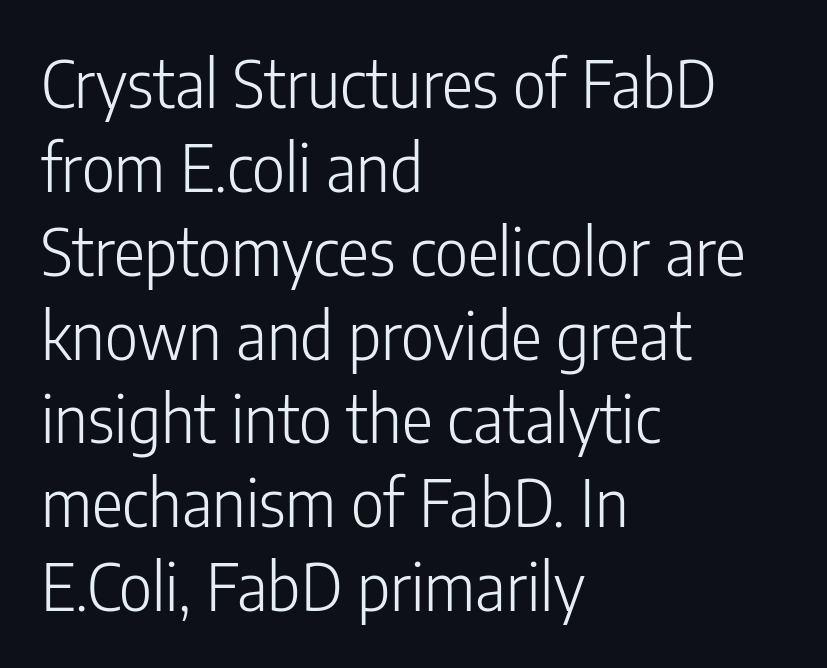
{"serif": "no", "italic": "no", "bold": "no", "weight": "light", "width": "condensed", "stroke_contrast": "low", "x_height": "medium", "monospaced": "no", "underline": "no", "align": "left", "line_spacing": "normal", "line_spacing_ratio": 1.29, "letter_spacing": "normal", "letter_spacing_em": 0.0, "glyph_px": 65}
